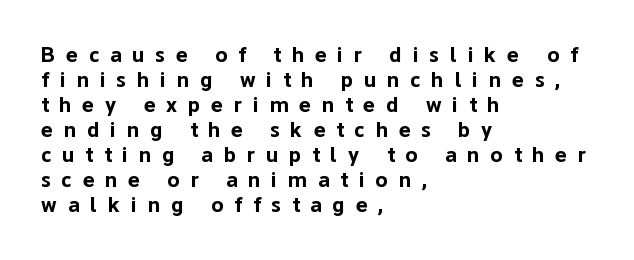
Q: Is the text bold? A: Yes.
Q: Is the text italic (slanted)? A: No, it is upright.
Q: Is the text underlined? A: No.
Q: How is the paragraph aligned? A: Left-aligned.
Q: Is the spacing between letters normal or unusually wide? A: Unusually wide.
Q: Is the spacing between lines tight, normal or loose? A: Tight.
